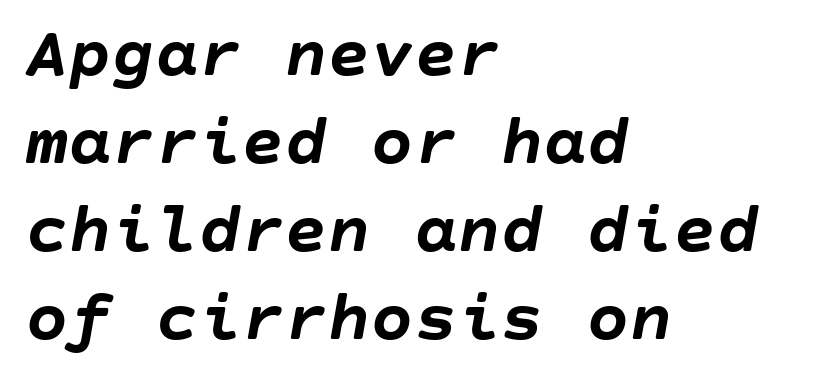
The compositor pushed each line to the left boundary. The font's italic variant was chosen for this text. The strip under each line holds only bare page. Notice how thick the strokes are: this is what a full bold looks like. Honestly, the letter spacing is just normal — you wouldn't notice it.
